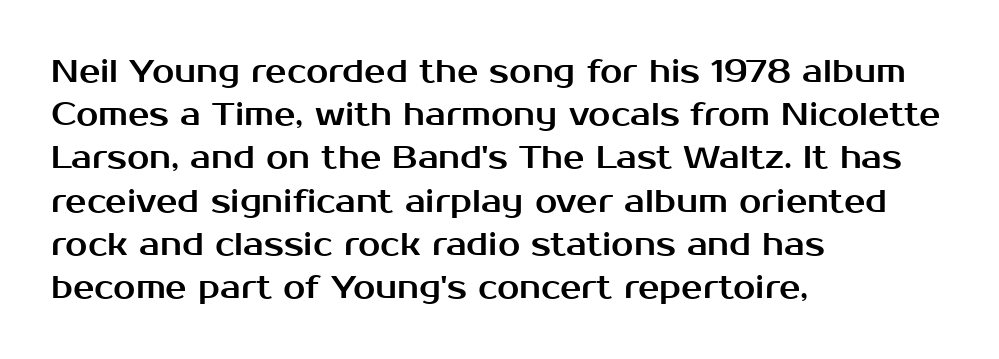
The leading is moderate, giving the passage an even texture. You can tell it's not italic because the verticals are truly vertical. Unlike a traditional serif, this face leaves its strokes unadorned. Any mark beneath the type? The region is blank.
